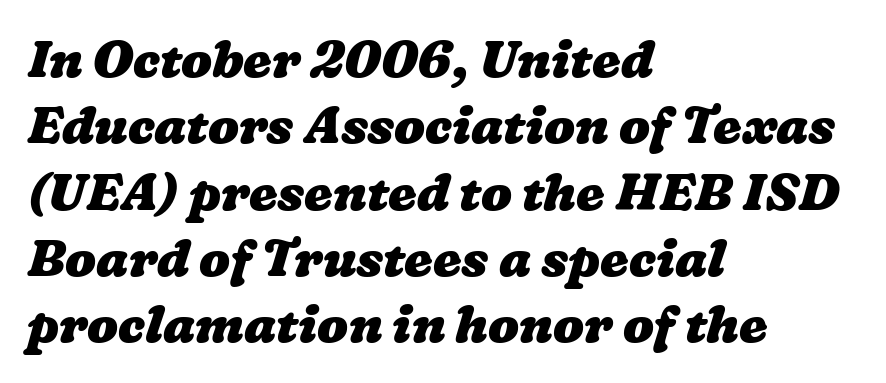
Q: Is the text bold? A: Yes.
Q: Is the text underlined? A: No.
Q: How is the paragraph aligned? A: Left-aligned.
Q: Is the spacing between letters normal or unusually wide? A: Normal.
Q: Is the spacing between lines tight, normal or loose? A: Normal.
Q: Width (condensed, normal, or wide)? A: Wide.
Q: Stroke contrast? A: Low.
Q: x-height? A: Medium.
Q: Monospaced? A: No.
